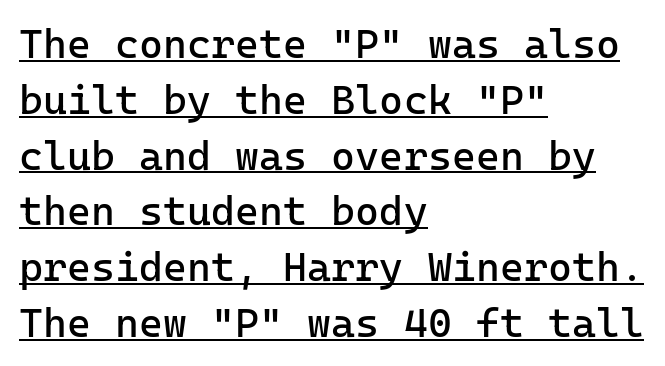
Q: Is the text bold? A: No.
Q: Is the text italic (slanted)? A: No, it is upright.
Q: Is the typeface a serif or a sans-serif typeface? A: Sans-serif.
Q: Is the text underlined? A: Yes.
Q: How is the paragraph aligned? A: Left-aligned.
Q: Is the spacing between letters normal or unusually wide? A: Normal.
Q: Is the spacing between lines tight, normal or loose? A: Normal.
Q: Width (condensed, normal, or wide)? A: Normal.
Q: Stroke contrast? A: Low.
Q: x-height? A: Medium.
